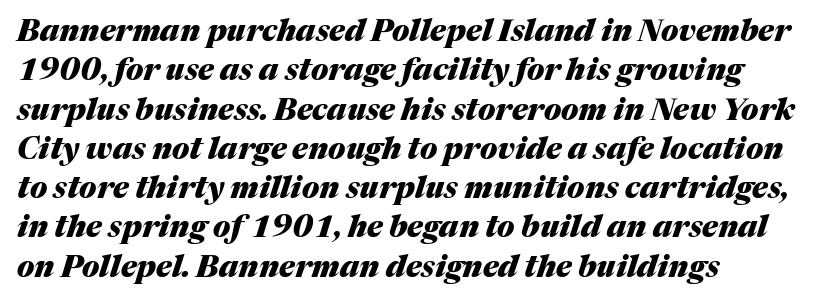
Unmarked baselines from the first word to the last. The letterforms sit shoulder to shoulder at normal distance. The typesetter chose a ragged-right arrangement here. You could not count columns in this text — the font is proportionally spaced. Every letter is thick-stroked: bold, no question. Reading down the column, the eye jumps a familiar distance to each next line.
